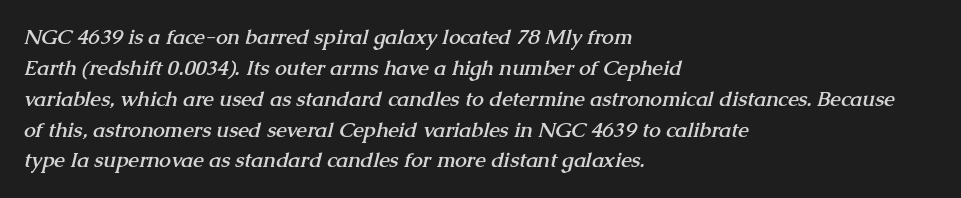
Does the weight exceed regular? Yes, all the way to bold. The gaps between neighbouring characters are ordinary and unremarkable. This rendering uses left alignment, leaving the right contour irregular. The space directly below the letters is spotless.
